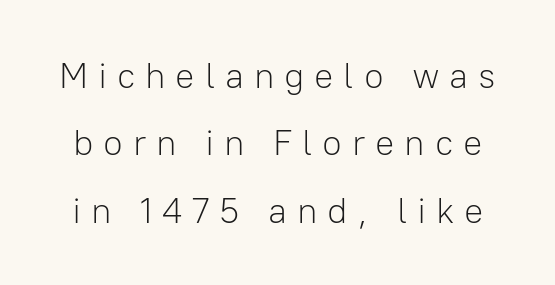
{"serif": "no", "italic": "no", "bold": "no", "weight": "light", "width": "normal", "stroke_contrast": "low", "x_height": "medium", "monospaced": "no", "underline": "no", "line_spacing_ratio": 1.87, "letter_spacing": "wide", "letter_spacing_em": 0.27, "glyph_px": 36}
